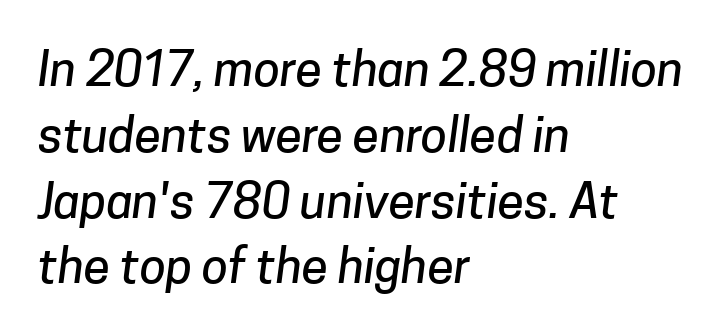
Q: Is the typeface a serif or a sans-serif typeface? A: Sans-serif.
Q: Is the text underlined? A: No.
Q: How is the paragraph aligned? A: Left-aligned.
Q: Is the spacing between letters normal or unusually wide? A: Normal.
Q: Is the spacing between lines tight, normal or loose? A: Normal.
Q: Width (condensed, normal, or wide)? A: Normal.
Q: Stroke contrast? A: Low.
Q: x-height? A: Medium.
Q: Monospaced? A: No.
